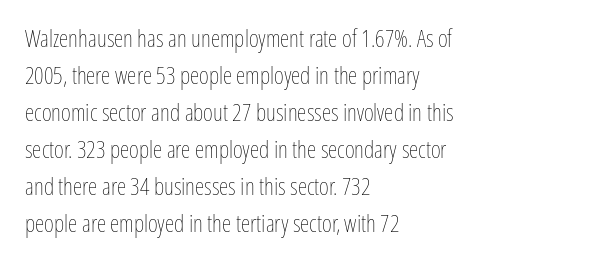
Q: Is the text bold? A: No.
Q: Is the text italic (slanted)? A: No, it is upright.
Q: Is the text underlined? A: No.
Q: How is the paragraph aligned? A: Left-aligned.
Q: Is the spacing between letters normal or unusually wide? A: Normal.
Q: Is the spacing between lines tight, normal or loose? A: Normal.
